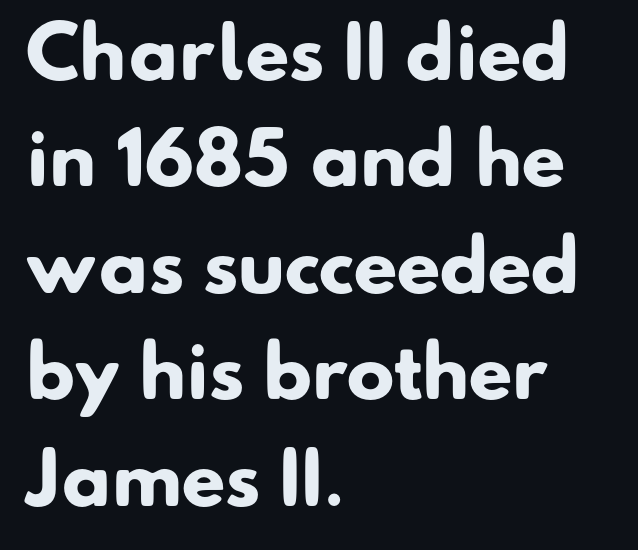
{"serif": "no", "bold": "yes", "weight": "heavy", "width": "normal", "stroke_contrast": "low", "x_height": "small", "monospaced": "no", "underline": "no", "align": "left", "line_spacing": "normal", "line_spacing_ratio": 1.5, "letter_spacing": "normal", "letter_spacing_em": 0.0, "glyph_px": 71}
